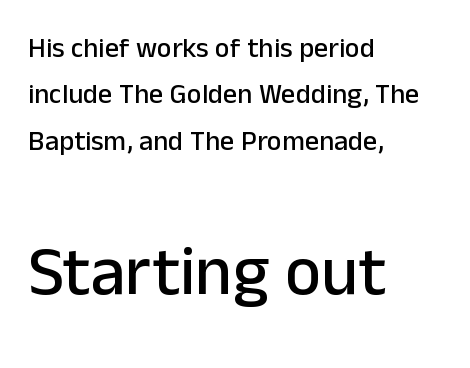
{"serif": "no", "italic": "no", "width": "normal", "stroke_contrast": "low", "x_height": "medium", "monospaced": "no", "underline": "no", "align": "left", "line_spacing": "normal", "line_spacing_ratio": 1.66, "letter_spacing": "normal", "letter_spacing_em": 0.0, "larger_block": "second", "size_ratio": 2.46, "glyph_px": 69}
